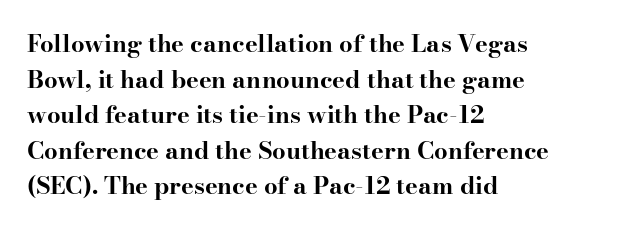
Its strokes are broad and dark, the hallmark of bold type. Short and long lines alike share a common starting point at left. Reading down the column, the eye jumps a familiar distance to each next line. Bare-footed words on every line.
